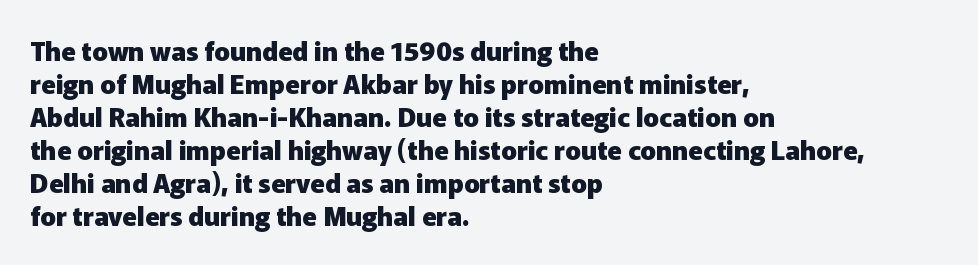
{"italic": "no", "bold": "yes", "underline": "no", "align": "left", "line_spacing": "normal", "line_spacing_ratio": 1.27, "letter_spacing": "normal", "letter_spacing_em": 0.0, "glyph_px": 26}
